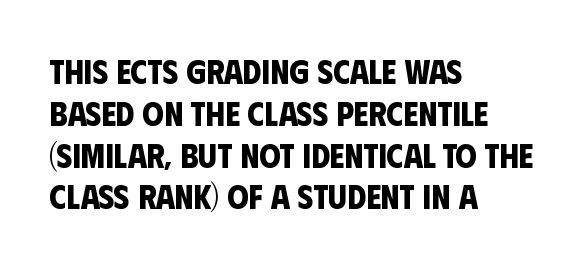
You can tell from the bare stems that sans-serif type was used. Is the letter spacing exaggerated? No — it looks like the ordinary default. Spacing verdict: proportional, widths tailored to each character. Short and long lines alike share a common starting point at left. Weight check: bold — yes, fully. Lines of text with bare space underneath.
